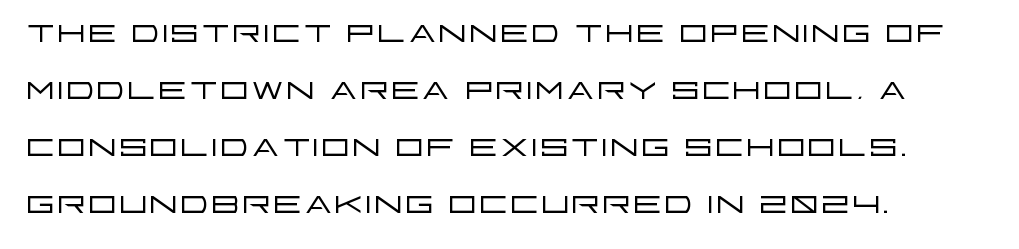
The image shows 46 px light, wide sans-serif type, upright; set left-aligned, line spacing 1.24x, normal letter spacing, not underlined; low stroke contrast and a large x-height.
